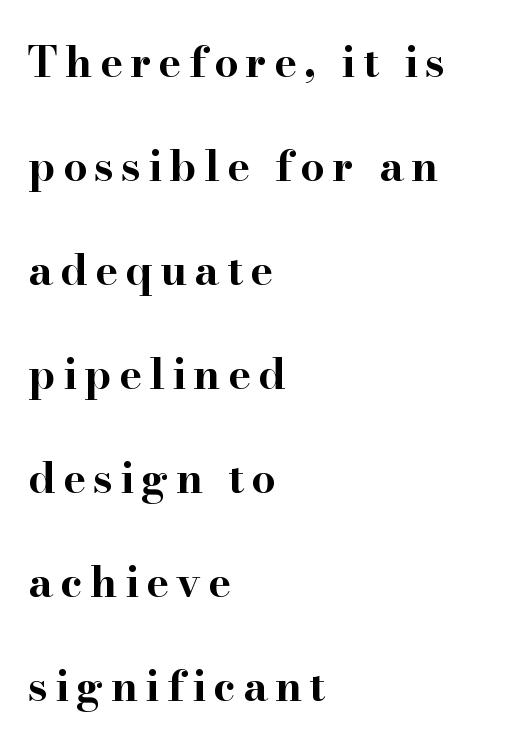
The image shows 43 px bold, wide serif type, upright; set left-aligned, loose line spacing (2.42x), not underlined; high stroke contrast and a small x-height.
